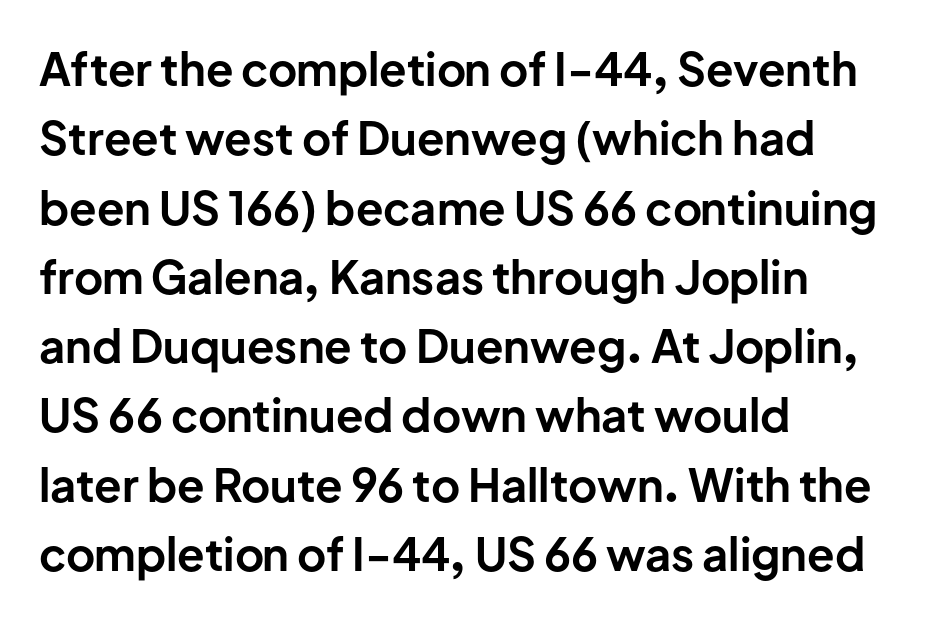
The image shows 45 px bold sans-serif type, upright; set left-aligned, normal line spacing (1.54x), normal letter spacing, not underlined; low stroke contrast and a medium x-height.
